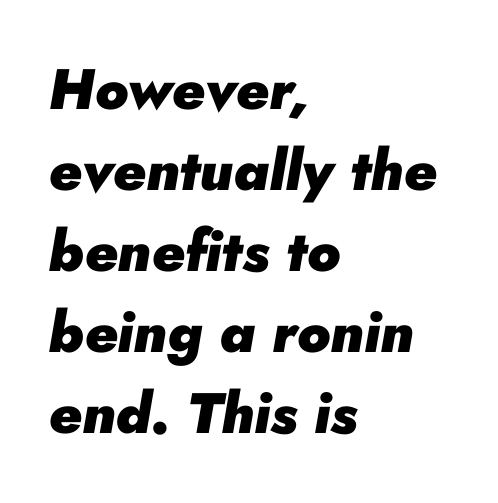
The image shows 57 px heavy type, italic (leaning right); set left-aligned, normal line spacing (1.42x), normal letter spacing, not underlined; low stroke contrast and a small x-height.
